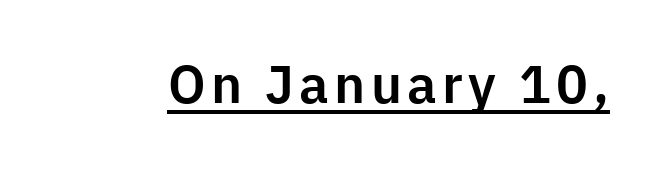
{"serif": "no", "italic": "no", "width": "normal", "stroke_contrast": "low", "x_height": "medium", "monospaced": "no", "underline": "yes", "glyph_px": 53}
